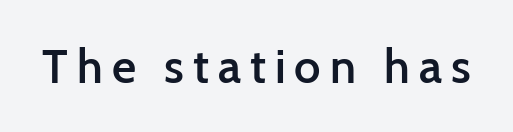
The image shows 47 px semibold sans-serif type, upright; set not underlined; low stroke contrast and a medium x-height.
